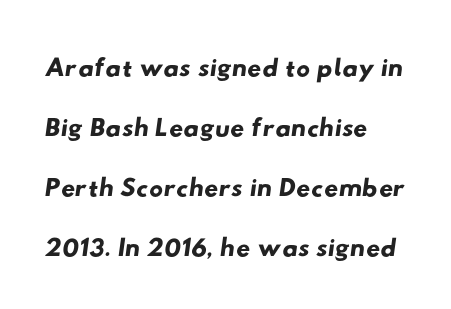
Regular leading. Do the characters align in a grid? No, the font is proportional. Alignment: flush left. The words here are not underlined.
